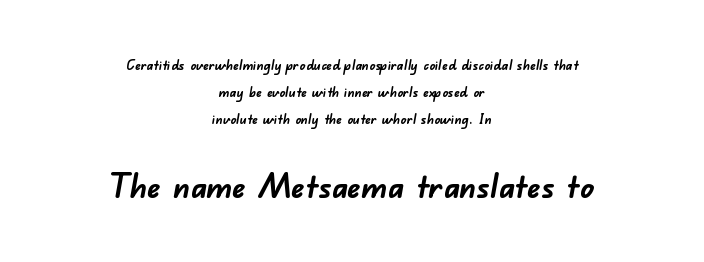
The image shows 34 px semibold sans-serif type; set centered, loose line spacing (1.92x), normal letter spacing, not underlined; the second (bottom) block is 2.43x larger; low stroke contrast and a small x-height.
